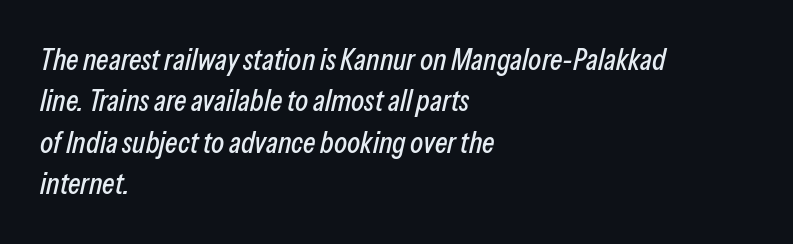
Inter-character spacing is left at the font's built-in metrics. The passage shown leans; its letterforms are oblique. A bare baseline throughout the passage. All the whitespace from short lines collects on the right. Vertical spacing — default.
